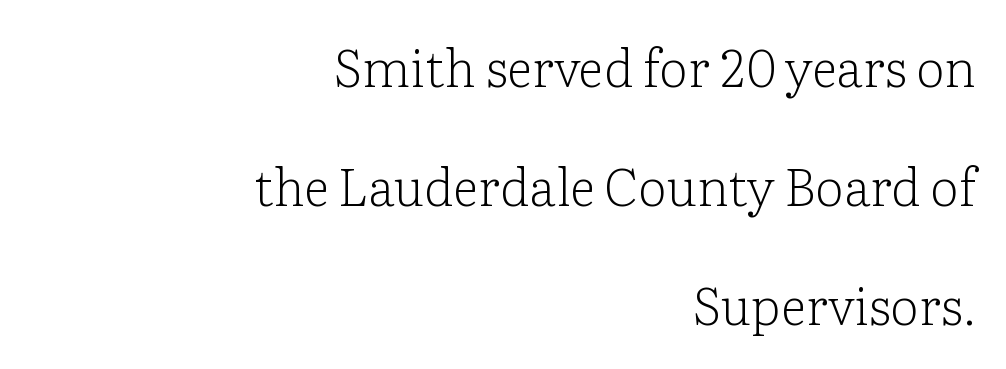
The image shows 51 px light serif type, upright; set right-aligned, loose line spacing (2.33x), normal letter spacing, not underlined; low stroke contrast and a medium x-height.
